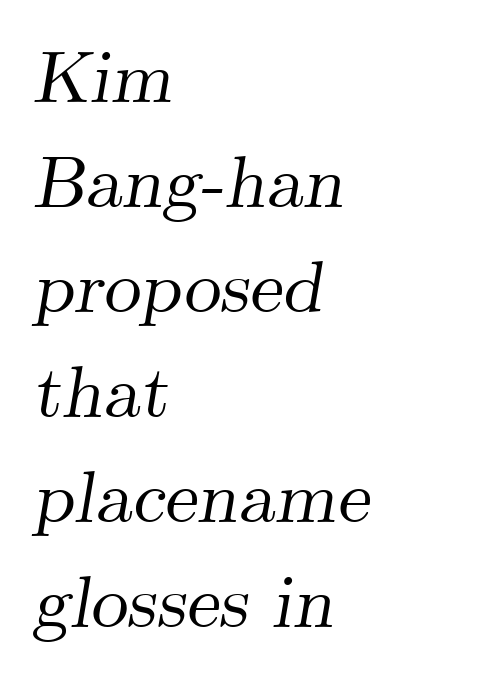
The type family on display is of the serif kind. The passage shown is typed in a proportional face where columns would drift. Leading matches the norm, producing a regular column. The letters sit at their default tracking, neither squeezed nor spread. These lines are set flush left with a ragged right edge. Type without underlining.
